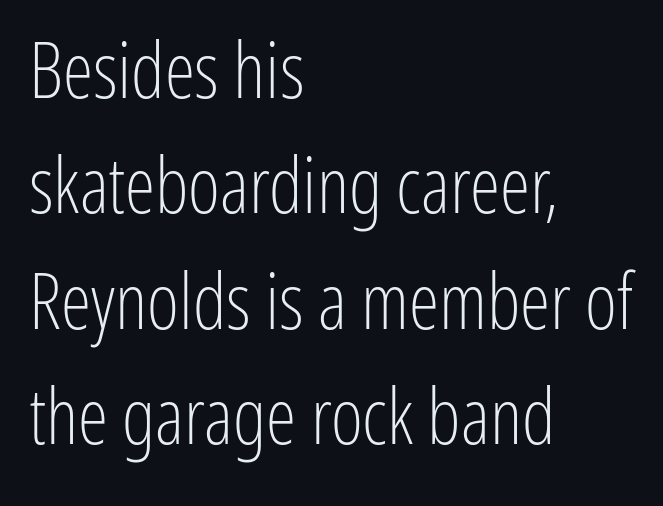
Any mark beneath the type? The region is blank. Leading: standard. This rendering leaves character spacing at its baseline value. The text block is weighted toward the left margin, trailing off unevenly rightward. Is the type heavy? It reads as light-to-regular instead. You could not count columns in this text — the font is proportionally spaced.
